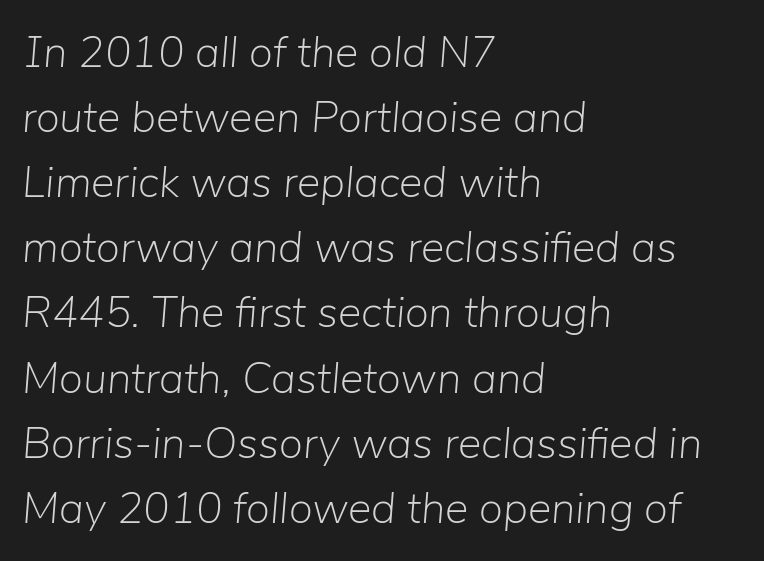
The weight would be labelled regular, book, light, or lighter still. Type without underlining. Proportional: the letters do not fall into vertical columns. No extra tracking has been applied to these lines.
